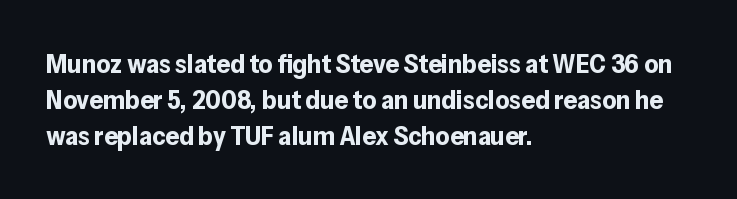
{"italic": "no", "bold": "yes", "underline": "no", "align": "left", "line_spacing": "normal", "line_spacing_ratio": 1.34, "letter_spacing": "normal", "letter_spacing_em": 0.0, "glyph_px": 27}
